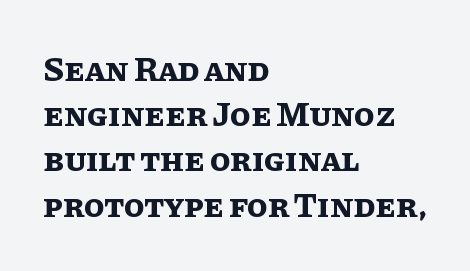
Do the characters align in a grid? No, the font is proportional. Line spacing here is normal. A roman cut, with each character standing at attention. Beneath every word, the page is bare. Alignment: flush left. In terms of weight, the rendering is a true, heavy bold.
